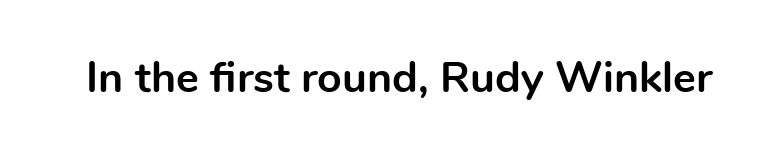
Each letter's strokes conclude bluntly, with no projecting serifs. Characters follow at the spacing the type designer built in. Has an underline been added? It has not. The typography opts for an upright posture over an oblique one. Typesetter's note: full bold, strokes at maximum text heaviness.
